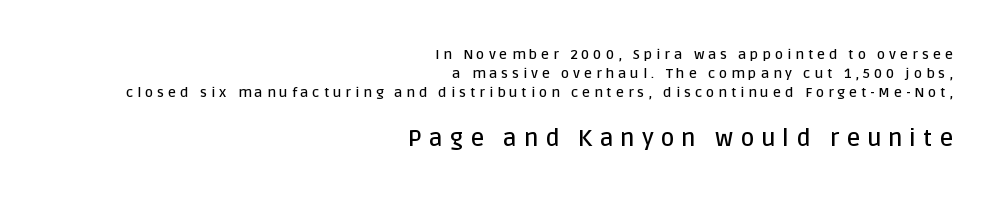
Successive baselines arrive at the customary interval. Just letters on the line, the space beneath them empty. Right-aligned paragraph, ragged on the left. Type size steps up from the first block to the second.
